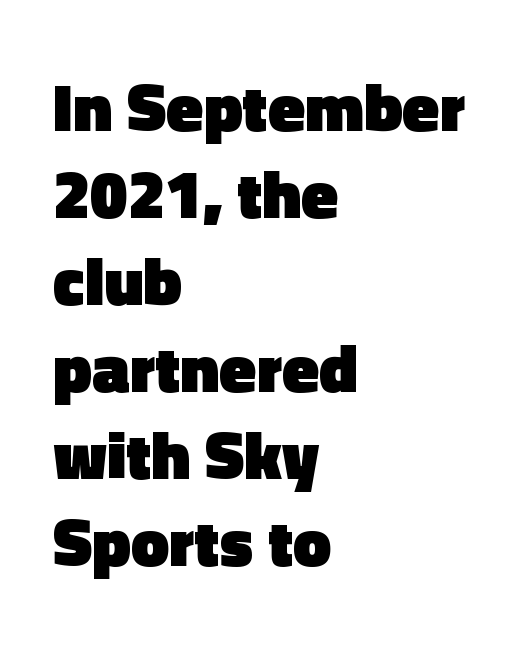
The image shows 68 px heavy sans-serif type, upright; set left-aligned, normal line spacing (1.28x), normal letter spacing, not underlined; a medium x-height.
